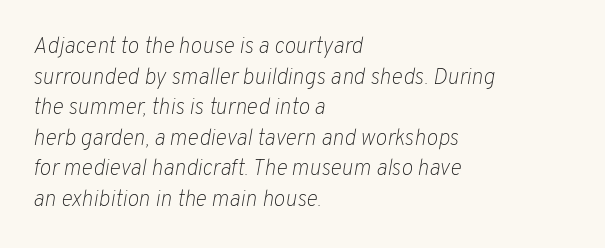
Q: Is the text bold? A: No.
Q: Is the text italic (slanted)? A: Yes, it leans right by about 10 degrees.
Q: Is the text underlined? A: No.
Q: How is the paragraph aligned? A: Left-aligned.
Q: Is the spacing between letters normal or unusually wide? A: Normal.
Q: Is the spacing between lines tight, normal or loose? A: Normal.
